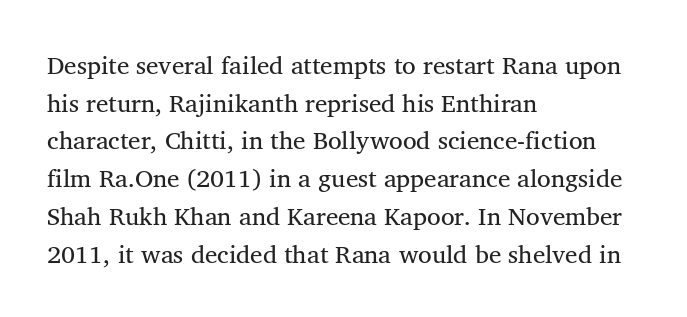
{"italic": "no", "bold": "no", "underline": "no", "align": "left", "line_spacing": "normal", "line_spacing_ratio": 1.51, "letter_spacing": "normal", "letter_spacing_em": 0.0, "glyph_px": 25}
